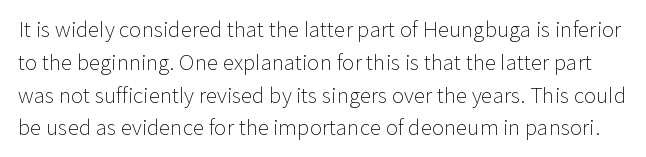
{"italic": "no", "bold": "no", "underline": "no", "line_spacing": "normal", "line_spacing_ratio": 1.56, "letter_spacing": "normal", "letter_spacing_em": 0.0, "glyph_px": 21}
